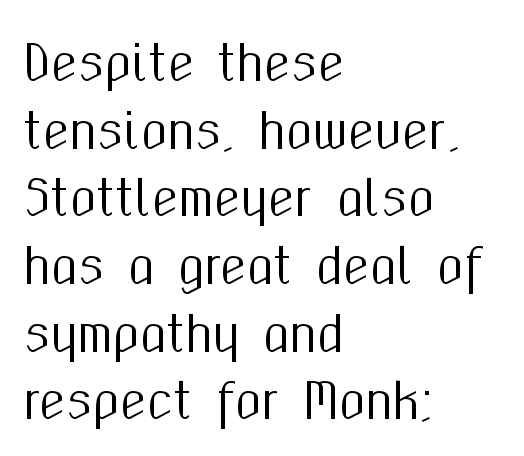
{"serif": "no", "italic": "no", "width": "condensed", "stroke_contrast": "medium", "x_height": "medium", "monospaced": "no", "underline": "no", "align": "left", "line_spacing": "normal", "line_spacing_ratio": 1.41, "letter_spacing": "normal", "letter_spacing_em": 0.0, "glyph_px": 48}
